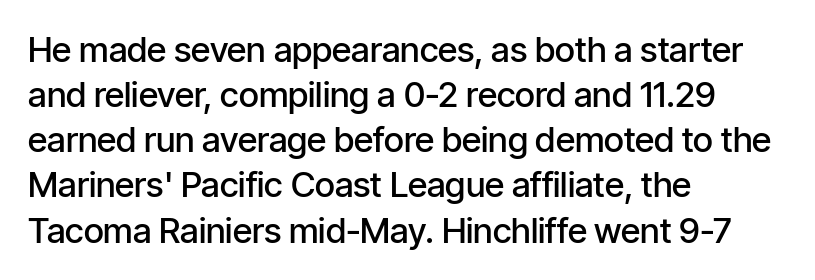
{"serif": "no", "italic": "no", "bold": "semi", "weight": "semibold", "width": "condensed", "stroke_contrast": "low", "x_height": "medium", "monospaced": "no", "underline": "no", "align": "left", "line_spacing": "normal", "line_spacing_ratio": 1.29, "letter_spacing": "normal", "letter_spacing_em": 0.0, "glyph_px": 35}
